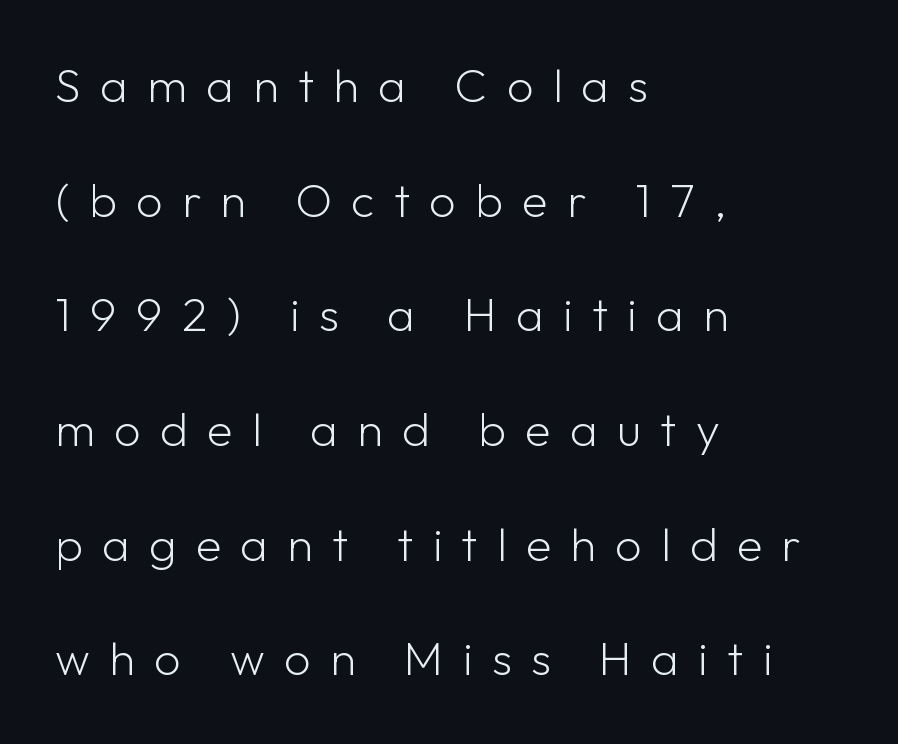
The image shows 47 px light sans-serif type, upright; set left-aligned, loose line spacing (2.44x), unusually wide letter spacing (+0.41 em), not underlined; low stroke contrast and a medium x-height.
